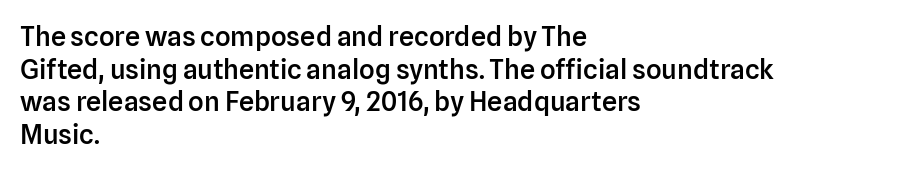
{"italic": "no", "bold": "semi", "underline": "no", "align": "left", "line_spacing_ratio": 1.21, "letter_spacing": "normal", "letter_spacing_em": 0.0, "glyph_px": 27}
